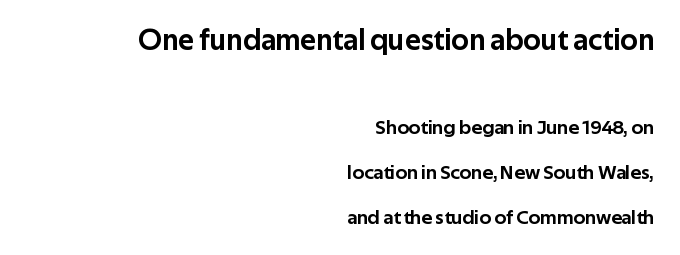
Italic: no, the glyphs are upright roman. The rendering uses natural spacing where letterforms have individual widths. Nobody drew a line under any word here. Caption: multi-line text, flush right, ragged left. A great deal of white space separates one row of letters from the next.
